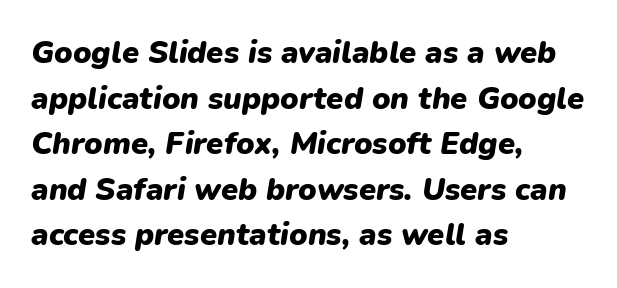
{"italic": "yes", "lean": "right", "slant_degrees": 9, "bold": "yes", "weight": "heavy", "width": "normal", "stroke_contrast": "low", "x_height": "medium", "monospaced": "no", "underline": "no", "align": "left", "line_spacing": "normal", "line_spacing_ratio": 1.47, "letter_spacing": "normal", "letter_spacing_em": 0.0, "glyph_px": 31}
